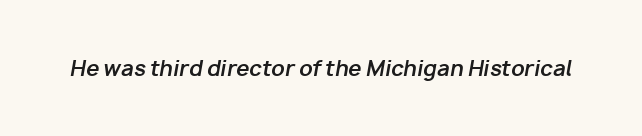
Q: Is the text bold? A: Yes.
Q: Is the text italic (slanted)? A: Yes, it leans right by about 10 degrees.
Q: Is the text underlined? A: No.
Q: Is the spacing between letters normal or unusually wide? A: Normal.
